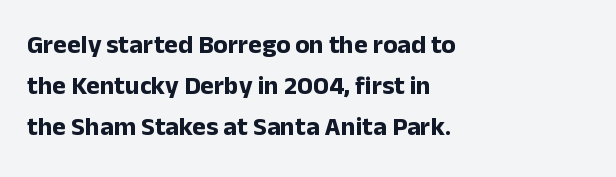
Standard letterfit; no display-style spreading of the glyphs. Compared with typical paragraphs, the rows here are spaced about the same. A bare baseline throughout the passage. Every stem runs plumb, perpendicular to the baseline. The typesetter chose a ragged-right arrangement here. The font is running at its bold setting.
